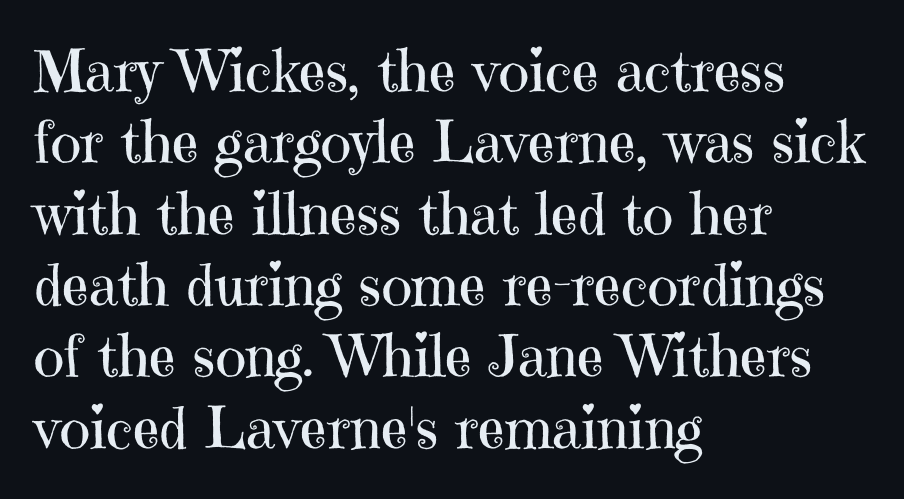
Every row of glyphs begins at an identical x-position on the left. Each stroke keeps to a modest, everyday thickness or less. Only glyphs here, with clear space below each row. Standard letterfit; no display-style spreading of the glyphs.
